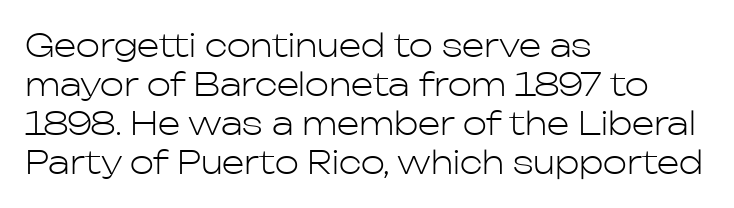
Descenders are the only things crossing below the line. Honestly, the letter spacing is just normal — you wouldn't notice it. The axis of the letterforms is exactly vertical. A light-to-regular cut is what we see here. Proportional: the letters do not fall into vertical columns.
